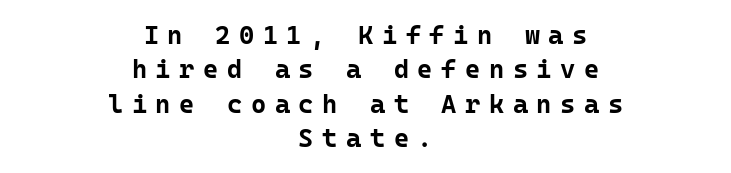
Q: Is the text bold? A: Yes.
Q: Is the text italic (slanted)? A: No, it is upright.
Q: Is the text underlined? A: No.
Q: How is the paragraph aligned? A: Centered.
Q: Is the spacing between letters normal or unusually wide? A: Unusually wide.
Q: Is the spacing between lines tight, normal or loose? A: Normal.
